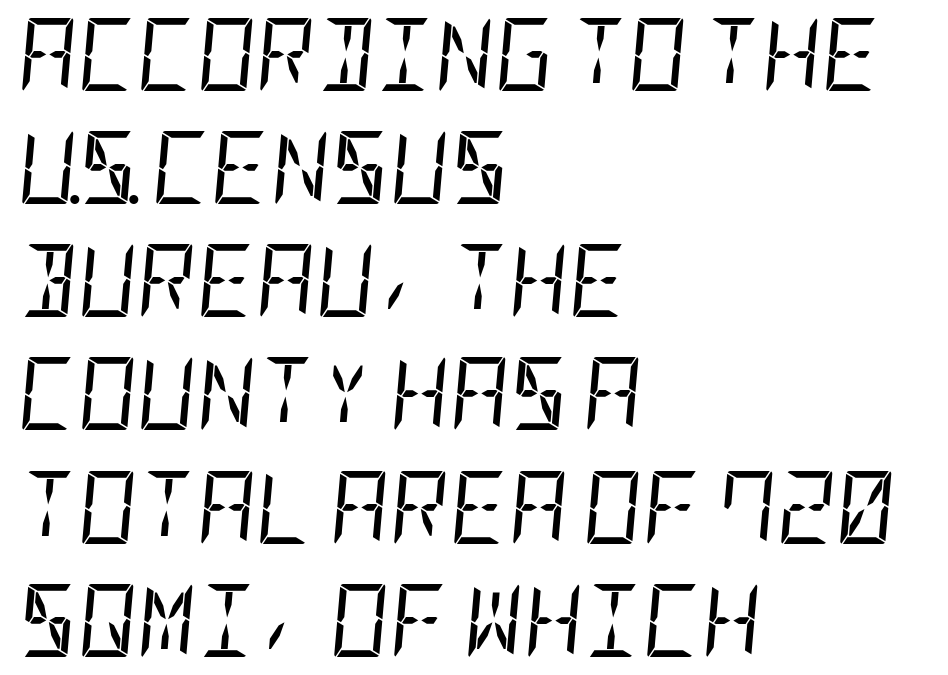
Q: Is the text bold? A: No.
Q: Is the text italic (slanted)? A: Yes, it leans right by about 5 degrees.
Q: Is the text underlined? A: No.
Q: How is the paragraph aligned? A: Left-aligned.
Q: Is the spacing between letters normal or unusually wide? A: Normal.
Q: Is the spacing between lines tight, normal or loose? A: Normal.
Q: Width (condensed, normal, or wide)? A: Condensed.
Q: Stroke contrast? A: Low.
Q: x-height? A: Large.
